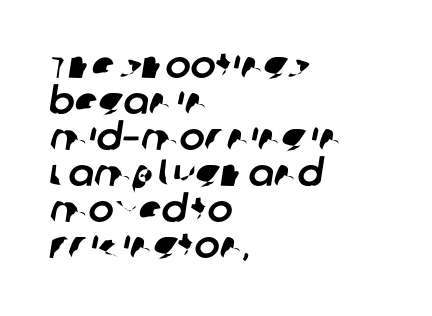
Q: Is the typeface a serif or a sans-serif typeface? A: Sans-serif.
Q: Is the text underlined? A: No.
Q: How is the paragraph aligned? A: Left-aligned.
Q: Is the spacing between letters normal or unusually wide? A: Normal.
Q: Is the spacing between lines tight, normal or loose? A: Tight.
Q: Width (condensed, normal, or wide)? A: Normal.
Q: Stroke contrast? A: Low.
Q: x-height? A: Large.
Q: Monospaced? A: No.
